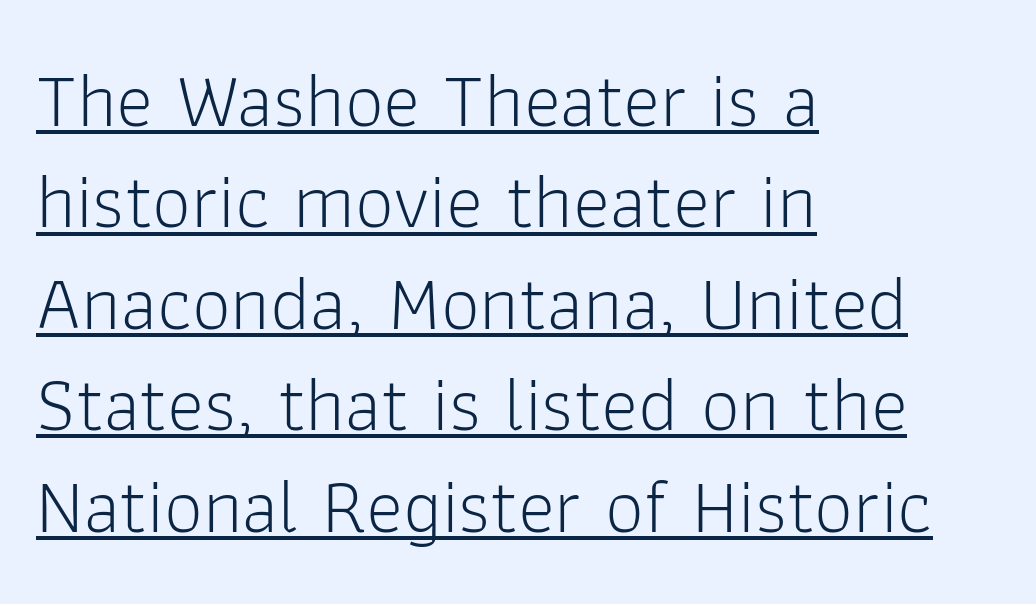
Somebody hit Ctrl+U on this one — the words are underlined. Caption: face not bold, strokes unweighted. The setting favours the left margin, as ordinary paragraphs usually do. A typesetter would call this zero additional tracking. The type sits square on the baseline with zero lean. Note the varied advance widths — an 'i' is clearly narrower than an 'm'.
